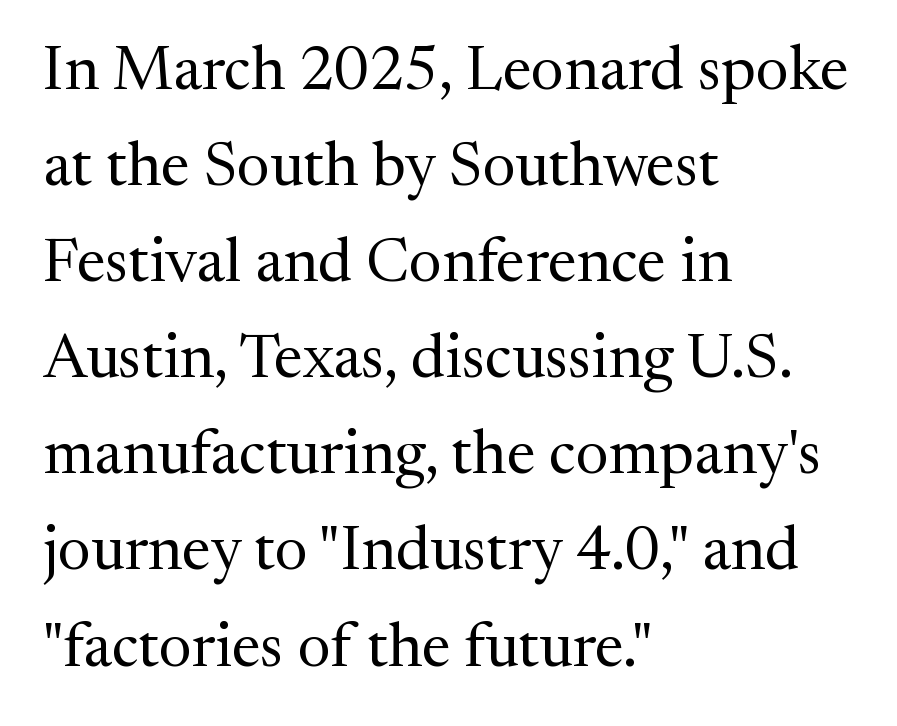
{"serif": "yes", "italic": "no", "bold": "no", "weight": "regular", "width": "normal", "stroke_contrast": "medium", "x_height": "medium", "monospaced": "no", "underline": "no", "align": "left", "line_spacing": "normal", "line_spacing_ratio": 1.55, "letter_spacing": "normal", "letter_spacing_em": 0.0, "glyph_px": 62}
